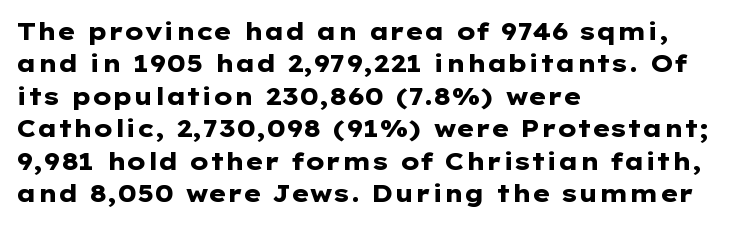
Q: Is the text bold? A: Yes.
Q: Is the text italic (slanted)? A: No, it is upright.
Q: Is the text underlined? A: No.
Q: How is the paragraph aligned? A: Left-aligned.
Q: Is the spacing between letters normal or unusually wide? A: Normal.
Q: Is the spacing between lines tight, normal or loose? A: Normal.
